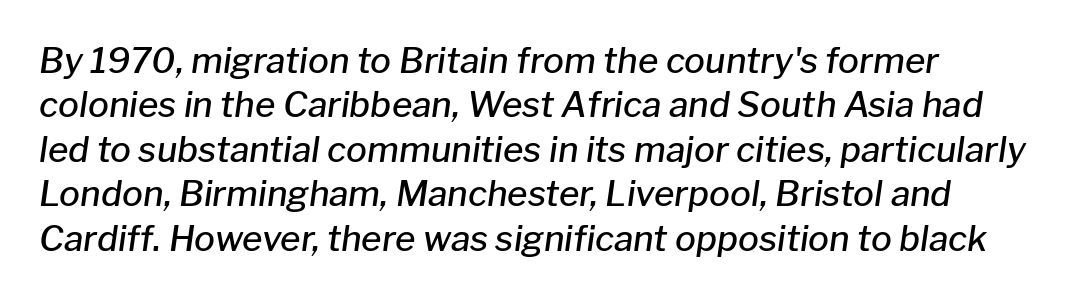
The letters sit at their default tracking, neither squeezed nor spread. This is moderately heavy type, rendered in semibold. The words here are not underlined. The rag falls on the right side of this text block. These lines are rendered in a variable-pitch font. The whole block is typeset with a tilt.
